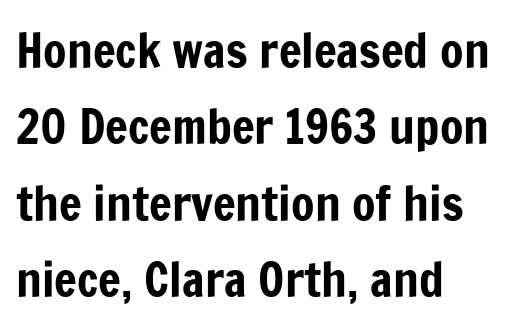
Q: Is the text italic (slanted)? A: No, it is upright.
Q: Is the typeface a serif or a sans-serif typeface? A: Sans-serif.
Q: Is the text underlined? A: No.
Q: How is the paragraph aligned? A: Left-aligned.
Q: Is the spacing between letters normal or unusually wide? A: Normal.
Q: Is the spacing between lines tight, normal or loose? A: Normal.
Q: Width (condensed, normal, or wide)? A: Condensed.
Q: Stroke contrast? A: Low.
Q: x-height? A: Medium.
Q: Monospaced? A: No.
